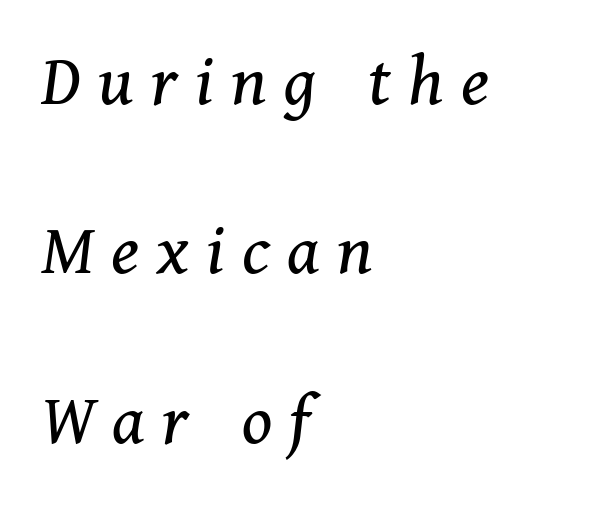
{"serif": "yes", "italic": "yes", "lean": "right", "slant_degrees": 11, "bold": "no", "weight": "regular", "width": "normal", "stroke_contrast": "medium", "x_height": "medium", "monospaced": "no", "underline": "no", "align": "left", "line_spacing": "loose", "line_spacing_ratio": 2.23, "letter_spacing": "wide", "letter_spacing_em": 0.23, "glyph_px": 76}
